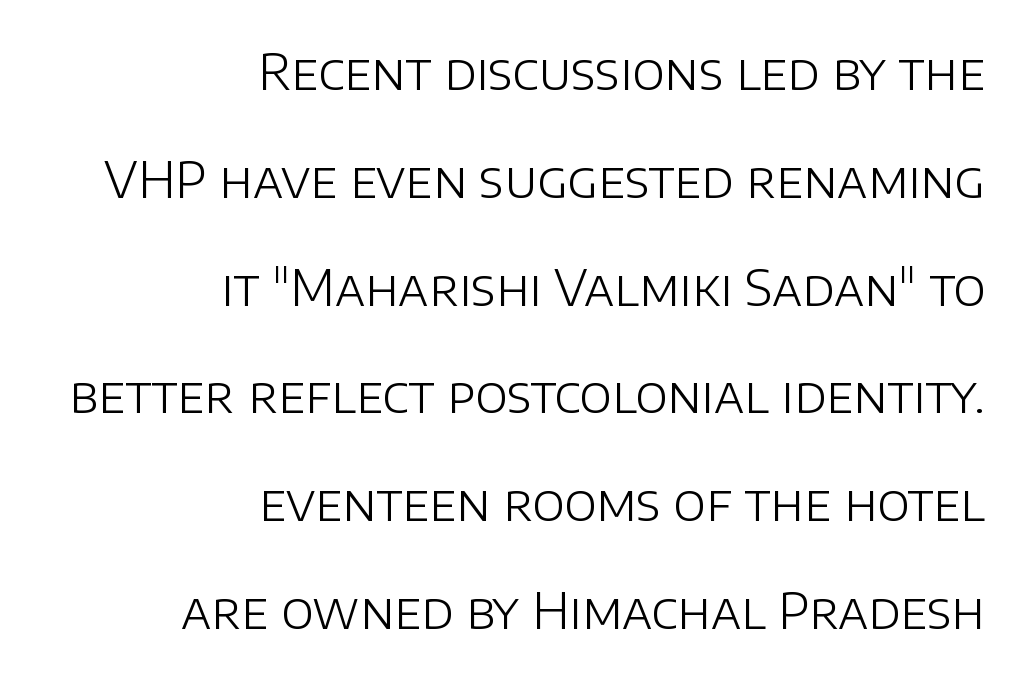
Think standard paragraph weight, or any step lighter than that. Proportional: the letters do not fall into vertical columns. Visually the block forms a straight wall on the right and a jagged coastline on the left. Rendered with straight, roman letterforms.
